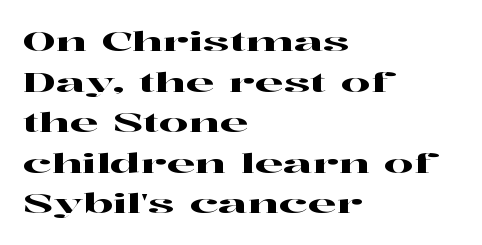
The image shows 26 px text type, upright; set left-aligned, normal line spacing (1.56x), normal letter spacing, not underlined.
